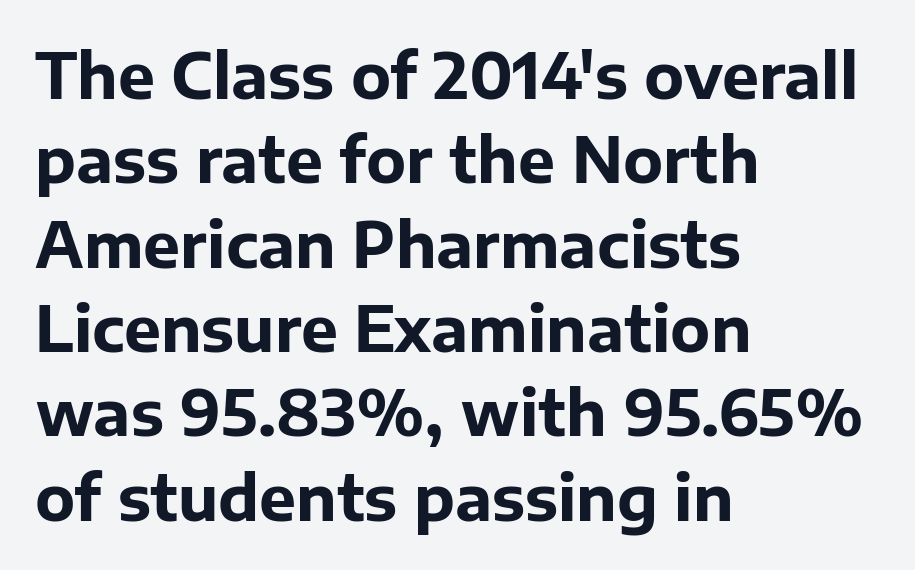
A full-strength bold gives these letters their thick strokes. The horizontal fit of the characters is conventional and even. When letters stand straight like this, we call the style roman or upright. Unmarked baselines from the first word to the last. Here the designer chose a conventional face with non-uniform glyph widths.
